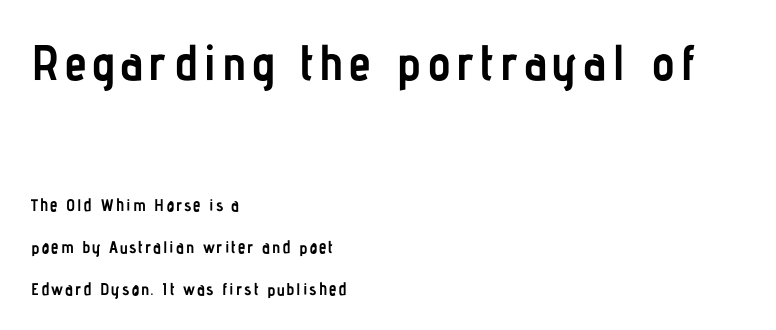
Q: Is the text bold? A: Yes.
Q: Is the text italic (slanted)? A: No, it is upright.
Q: Is the typeface a serif or a sans-serif typeface? A: Sans-serif.
Q: Is the text underlined? A: No.
Q: How is the paragraph aligned? A: Left-aligned.
Q: Is the spacing between lines tight, normal or loose? A: Loose.
Q: Which block of text is set in a larger size, the first (top) or the second (bottom)? A: The first (top) one.
Q: Width (condensed, normal, or wide)? A: Condensed.
Q: Stroke contrast? A: Low.
Q: x-height? A: Medium.
Q: Monospaced? A: No.
